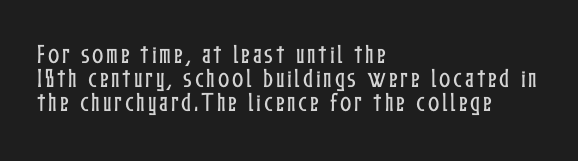
Compared with a centered layout, this one pins lines to the left instead. This block would grow much taller if given ordinary leading; it's compressed now. Check under the words: just untouched page. The axis of the letterforms is exactly vertical.
